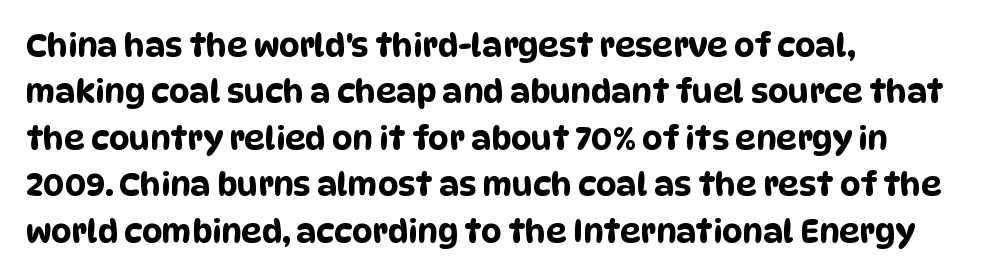
Letterform terminals end flat and unadorned throughout the passage. The line-height multiplier appears to be the usual default. Each word holds together tightly as a unit, with standard inter-letter gaps. Each row of text sits above clean, open space.
